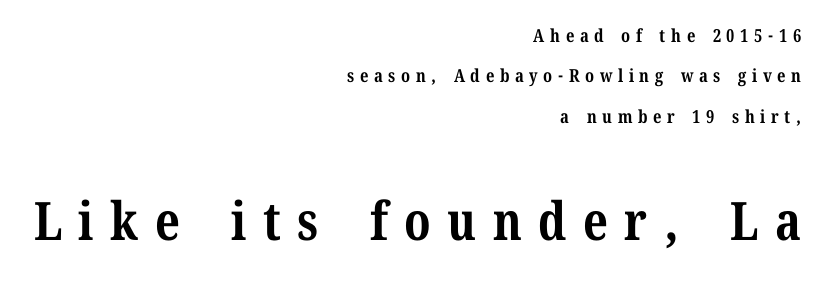
{"serif": "yes", "italic": "no", "bold": "yes", "weight": "bold", "width": "normal", "stroke_contrast": "medium", "x_height": "medium", "monospaced": "no", "underline": "no", "align": "right", "line_spacing": "loose", "line_spacing_ratio": 2.24, "letter_spacing": "wide", "letter_spacing_em": 0.31, "larger_block": "second", "size_ratio": 2.94, "glyph_px": 53}
